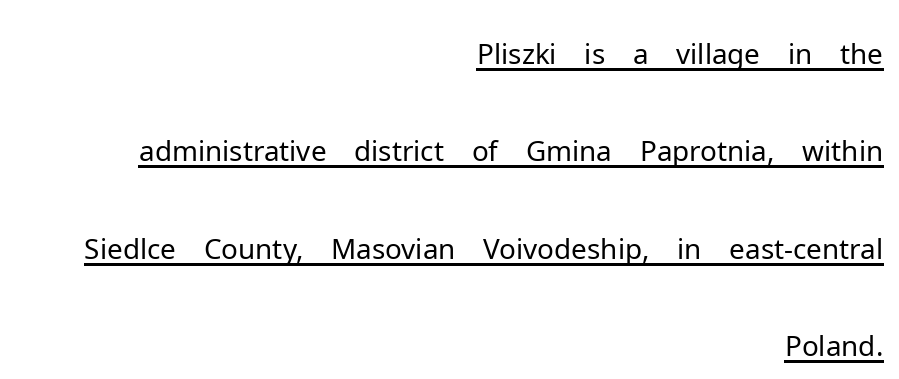
{"serif": "no", "italic": "no", "bold": "no", "weight": "light", "width": "normal", "stroke_contrast": "low", "x_height": "medium", "monospaced": "no", "underline": "yes", "align": "right", "line_spacing_ratio": 1.71, "letter_spacing": "normal", "letter_spacing_em": 0.0, "glyph_px": 57}
